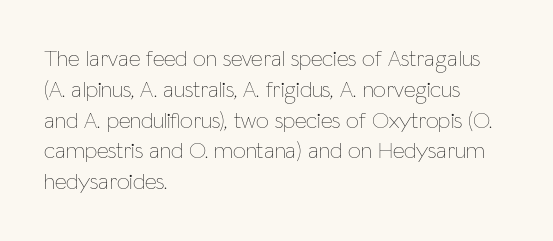
{"italic": "no", "bold": "no", "underline": "no", "align": "left", "line_spacing": "normal", "line_spacing_ratio": 1.34, "letter_spacing": "normal", "letter_spacing_em": 0.0, "glyph_px": 23}
